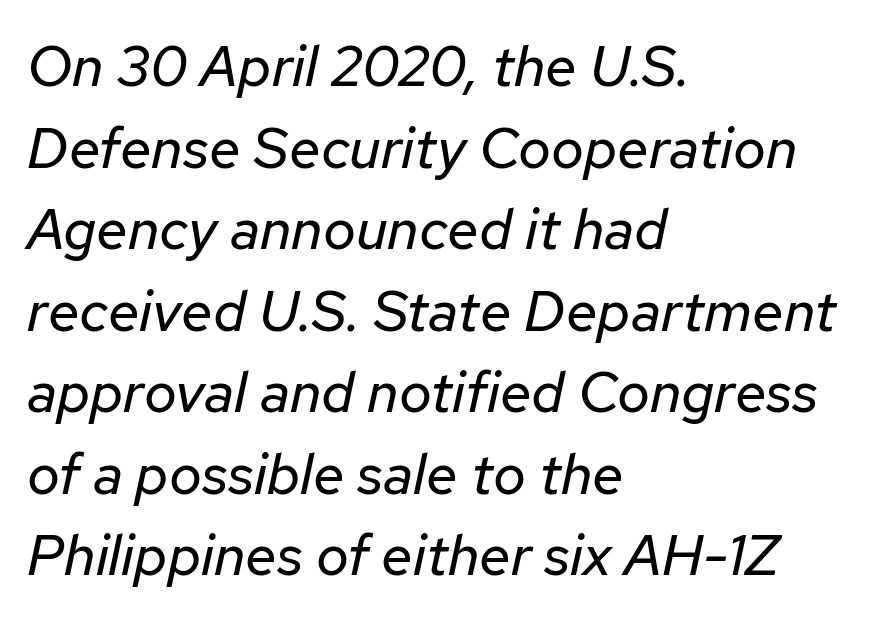
Horizontal alignment here is leftward, the default for most running prose. Vertical spacing — default. Compared with typical body copy, the letter spacing here is the same. The specimen omits any rule beneath the text block's lines. Yep, that's italic — everything's leaning. Note the varied advance widths — an 'i' is clearly narrower than an 'm'.
